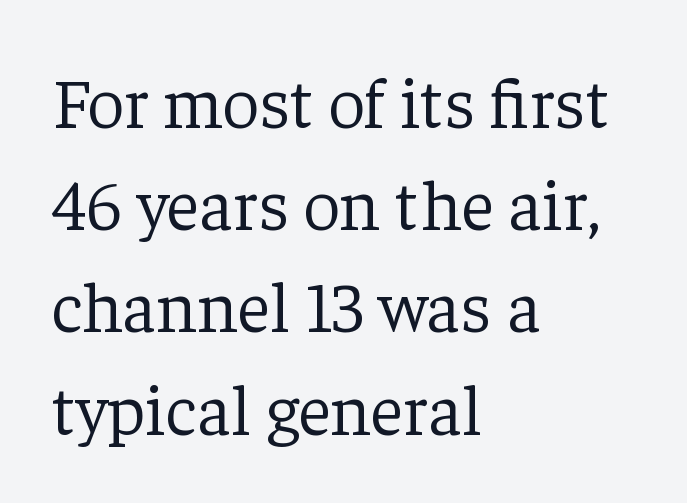
{"serif": "yes", "italic": "no", "bold": "no", "weight": "light", "width": "normal", "stroke_contrast": "low", "x_height": "medium", "monospaced": "no", "underline": "no", "align": "left", "line_spacing": "normal", "line_spacing_ratio": 1.42, "letter_spacing": "normal", "letter_spacing_em": 0.0, "glyph_px": 72}
